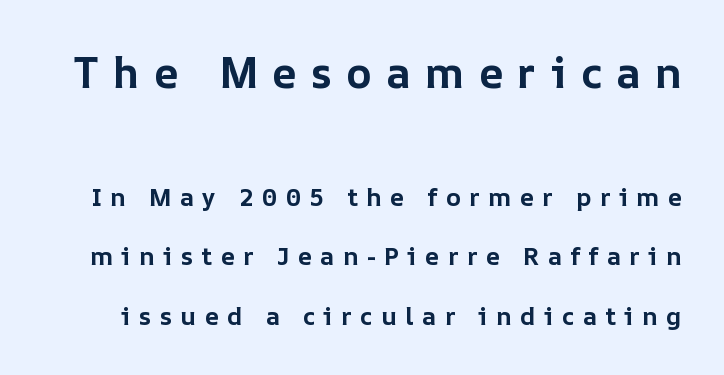
{"italic": "no", "bold": "yes", "weight": "bold", "width": "normal", "stroke_contrast": "low", "x_height": "medium", "monospaced": "no", "underline": "no", "line_spacing": "loose", "line_spacing_ratio": 2.38, "letter_spacing": "wide", "letter_spacing_em": 0.33, "larger_block": "first", "size_ratio": 1.72, "glyph_px": 43}
